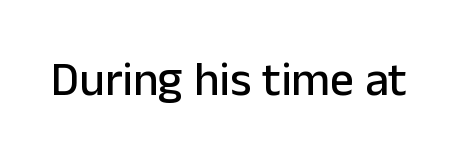
Each letter keeps its own natural width here, so spacing adapts to shape. A typesetter would label this face a sans. Bare-footed words on every line. The passage shown has conventional tracking throughout.
